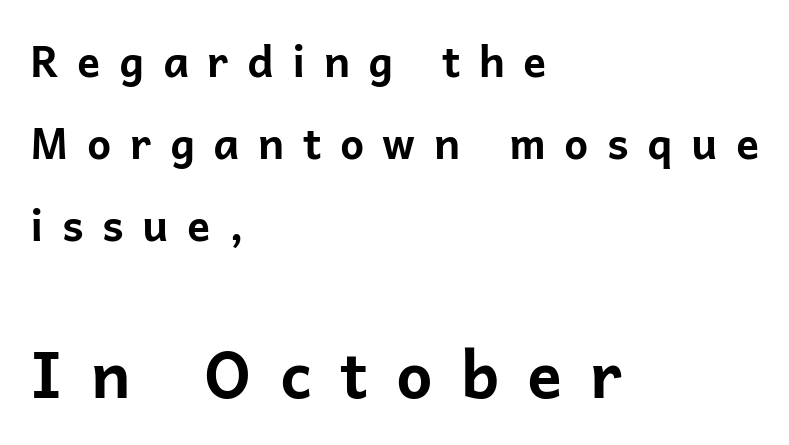
The image shows 65 px bold sans-serif type, upright; set left-aligned, loose line spacing (1.91x), unusually wide letter spacing (+0.43 em), not underlined; the second (bottom) block is 1.51x larger; low stroke contrast and a medium x-height.
